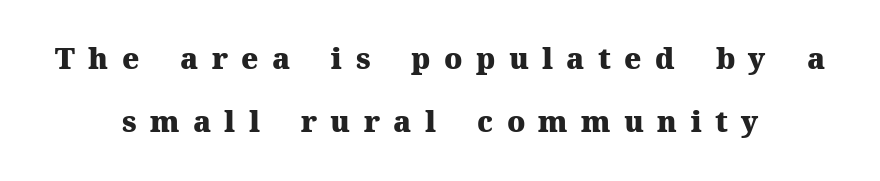
Descenders are the only things crossing below the line. Spacing verdict: proportional, widths tailored to each character. Regarding leading, the lines here are spaced well apart. Thick stems and heavy bowls — unmistakably bold. Yep, those are serifs on the letters. There is plenty of visible air inserted between adjacent glyphs.
